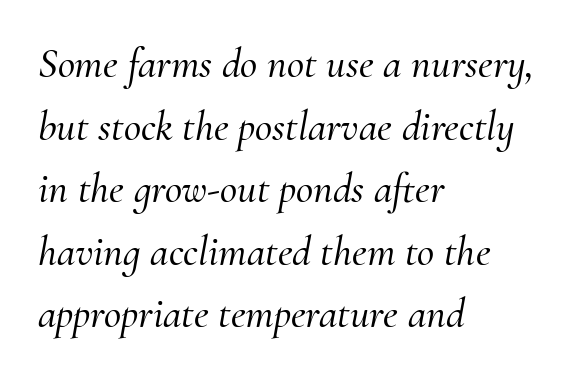
Q: Is the text italic (slanted)? A: Yes, it leans right by about 10 degrees.
Q: Is the typeface a serif or a sans-serif typeface? A: Serif.
Q: Is the text underlined? A: No.
Q: How is the paragraph aligned? A: Left-aligned.
Q: Is the spacing between letters normal or unusually wide? A: Normal.
Q: Is the spacing between lines tight, normal or loose? A: Normal.
Q: Width (condensed, normal, or wide)? A: Normal.
Q: Stroke contrast? A: Medium.
Q: x-height? A: Small.
Q: Monospaced? A: No.
